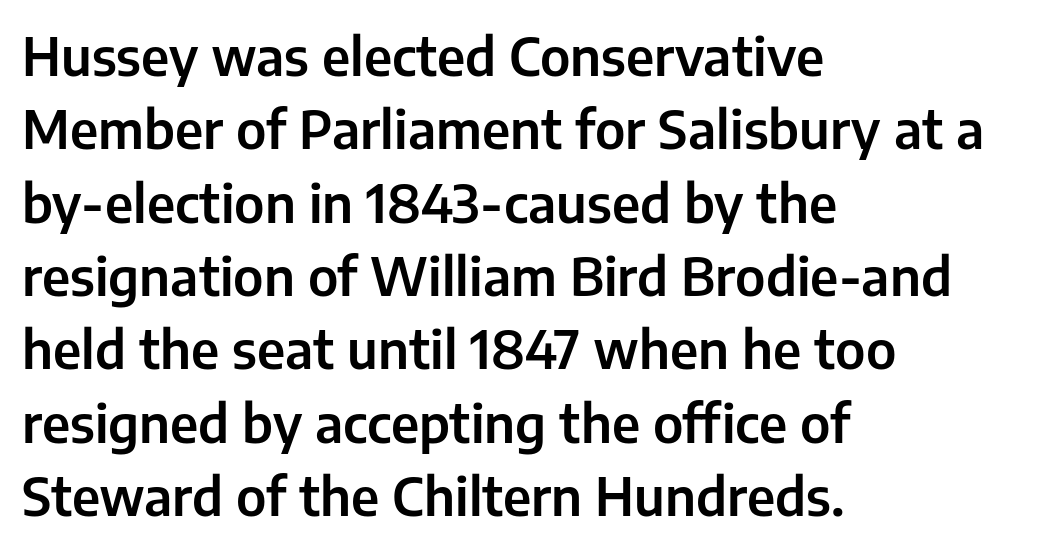
{"serif": "no", "italic": "no", "width": "normal", "stroke_contrast": "low", "x_height": "medium", "monospaced": "no", "underline": "no", "align": "left", "line_spacing": "normal", "line_spacing_ratio": 1.41, "letter_spacing": "normal", "letter_spacing_em": 0.0, "glyph_px": 52}
